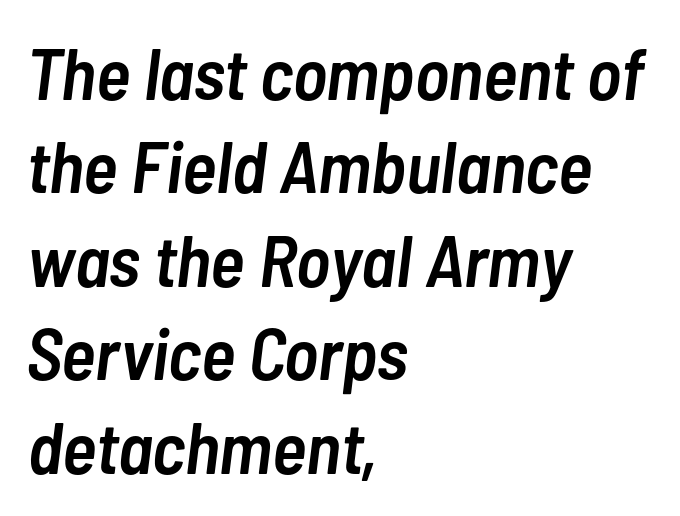
{"italic": "yes", "lean": "right", "slant_degrees": 7, "bold": "semi", "weight": "semibold", "width": "condensed", "stroke_contrast": "low", "x_height": "medium", "monospaced": "no", "underline": "no", "align": "left", "line_spacing": "normal", "line_spacing_ratio": 1.28, "letter_spacing": "normal", "letter_spacing_em": 0.0, "glyph_px": 73}
